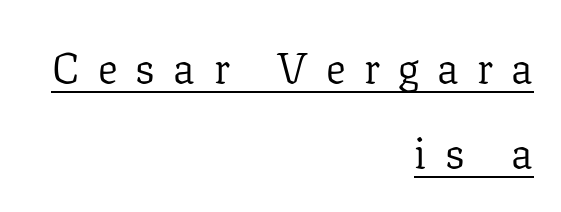
Q: Is the text bold? A: No.
Q: Is the text italic (slanted)? A: No, it is upright.
Q: Is the typeface a serif or a sans-serif typeface? A: Serif.
Q: Is the text underlined? A: Yes.
Q: How is the paragraph aligned? A: Right-aligned.
Q: Is the spacing between letters normal or unusually wide? A: Unusually wide.
Q: Is the spacing between lines tight, normal or loose? A: Loose.
Q: Width (condensed, normal, or wide)? A: Normal.
Q: Stroke contrast? A: Low.
Q: x-height? A: Medium.
Q: Monospaced? A: No.
